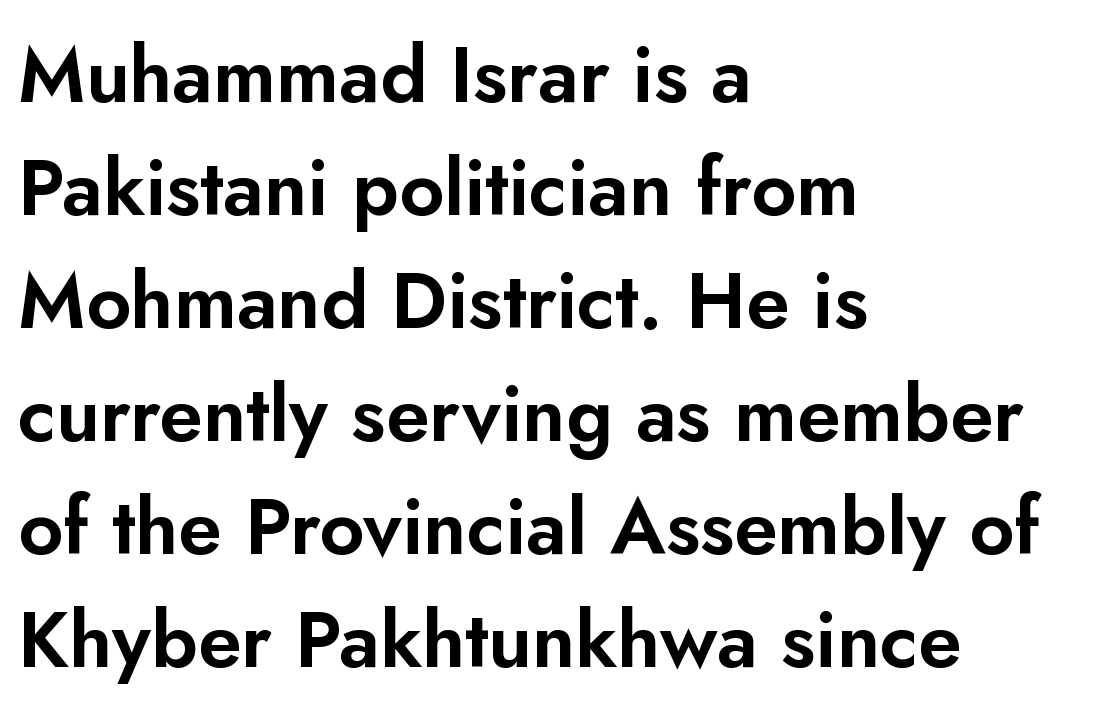
{"serif": "no", "italic": "no", "width": "normal", "stroke_contrast": "low", "x_height": "small", "monospaced": "no", "underline": "no", "align": "left", "line_spacing": "normal", "line_spacing_ratio": 1.45, "letter_spacing": "normal", "letter_spacing_em": 0.0, "glyph_px": 78}
